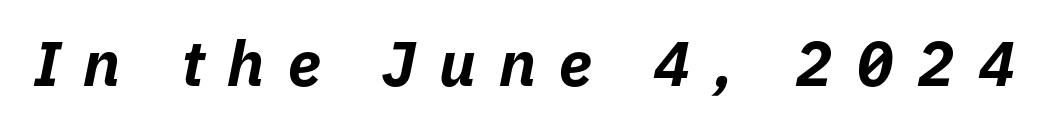
The image shows 63 px bold type, italic (leaning right); set unusually wide letter spacing (+0.37 em), not underlined; low stroke contrast and a medium x-height.
